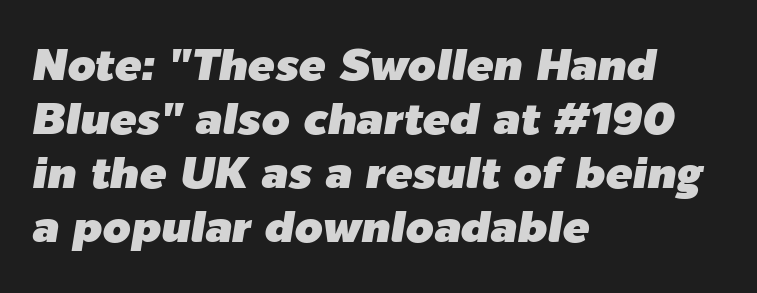
The image shows 45 px text type, italic (leaning right); set left-aligned, line spacing 1.2x, normal letter spacing, not underlined; low stroke contrast and a medium x-height.
